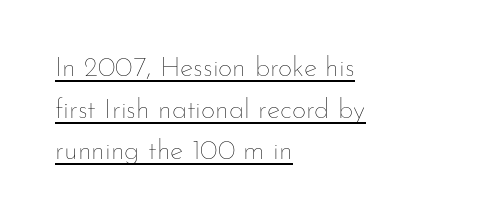
The weight tops out at a normal text grade. Reading down the block, your eye returns to a fixed left position each line. Reading down the column, the eye jumps a familiar distance to each next line. This sample has the flowing, uneven cadence of proportional lettering.
